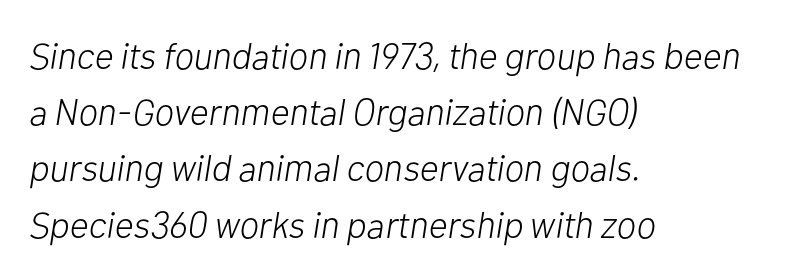
These glyphs show unthickened strokes, regular width or finer. Horizontal alignment here is leftward, the default for most running prose. A typesetter would call this proportional, since set widths differ per character. Inter-character spacing is left at the font's built-in metrics. Quick note: underline off.
